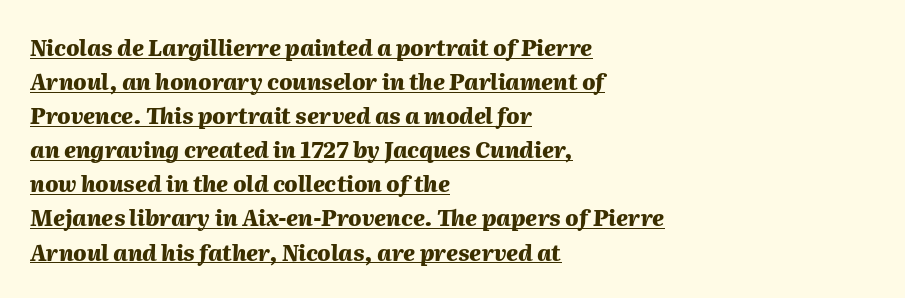
{"italic": "yes", "lean": "right", "slant_degrees": 2, "bold": "yes", "underline": "yes", "align": "left", "line_spacing": "normal", "line_spacing_ratio": 1.55, "letter_spacing": "normal", "letter_spacing_em": 0.0, "glyph_px": 22}
